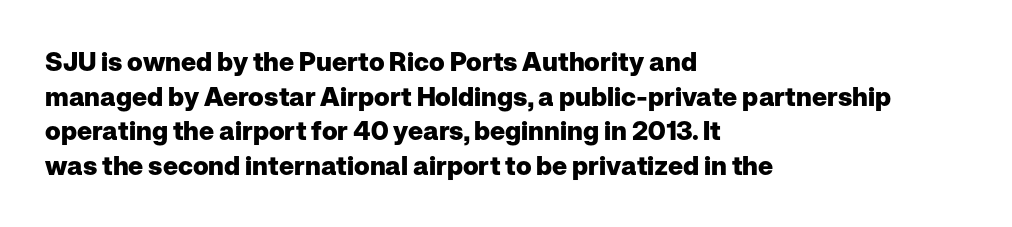
Do the letters lean? They stand straight. Standard letterfit; no display-style spreading of the glyphs. The strip under each line holds only bare page. The rendering anchors every line to the left-hand side. The glyphs have the mass of a bold cut. Quick note: interline space is typical.
